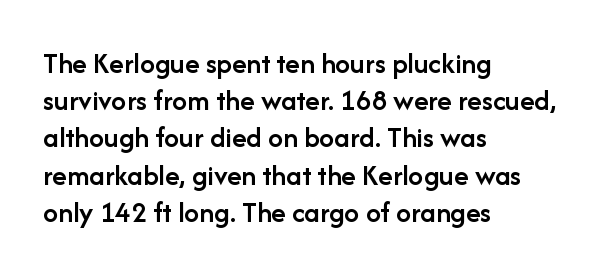
The image shows 30 px semibold sans-serif type, upright; set left-aligned, line spacing 1.24x, normal letter spacing, not underlined; low stroke contrast and a medium x-height.
